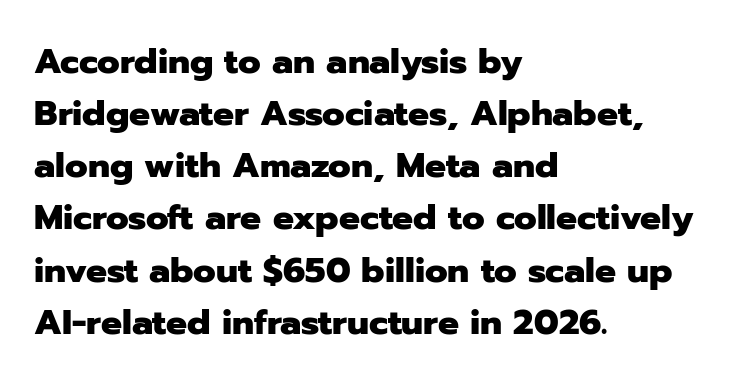
The image shows 35 px heavy sans-serif type, upright; set left-aligned, normal line spacing (1.49x), normal letter spacing, not underlined; low stroke contrast and a medium x-height.
